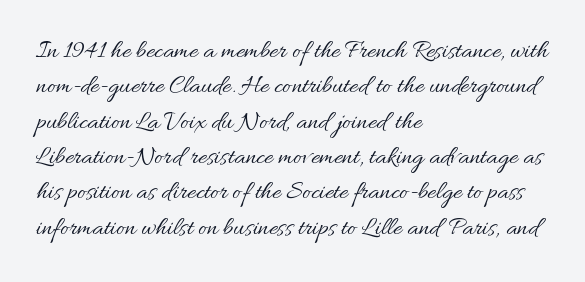
Q: Is the text bold? A: No.
Q: Is the text italic (slanted)? A: Yes.
Q: Is the text underlined? A: No.
Q: How is the paragraph aligned? A: Left-aligned.
Q: Is the spacing between letters normal or unusually wide? A: Normal.
Q: Is the spacing between lines tight, normal or loose? A: Normal.
